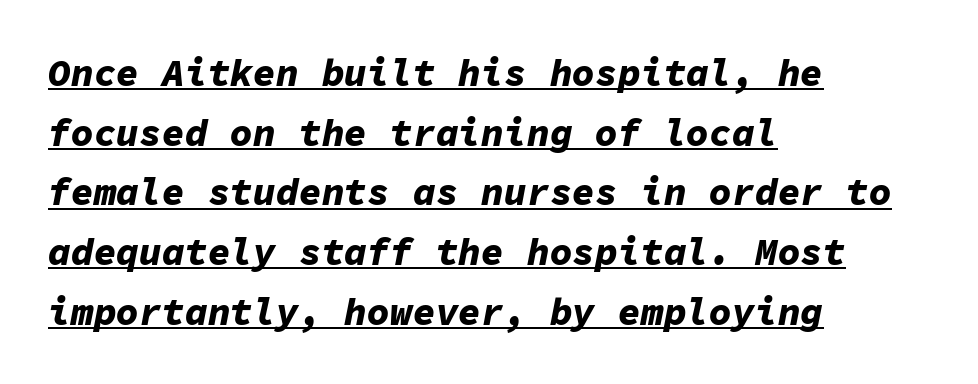
{"italic": "yes", "lean": "right", "slant_degrees": 11, "bold": "yes", "weight": "bold", "width": "normal", "stroke_contrast": "low", "x_height": "medium", "monospaced": "yes", "underline": "yes", "align": "left", "line_spacing": "normal", "line_spacing_ratio": 1.57, "letter_spacing": "normal", "letter_spacing_em": 0.0, "glyph_px": 38}
